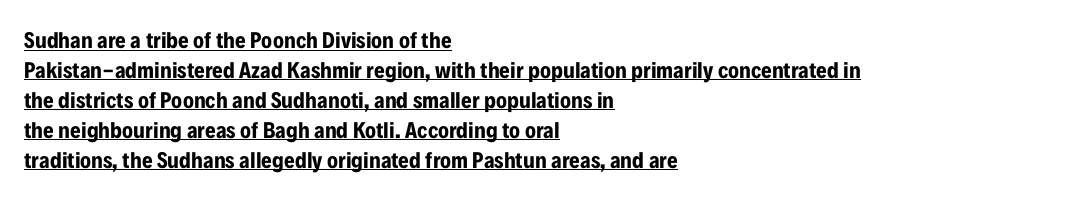
Q: Is the text bold? A: Yes.
Q: Is the text italic (slanted)? A: No, it is upright.
Q: Is the text underlined? A: Yes.
Q: How is the paragraph aligned? A: Left-aligned.
Q: Is the spacing between letters normal or unusually wide? A: Normal.
Q: Is the spacing between lines tight, normal or loose? A: Normal.
